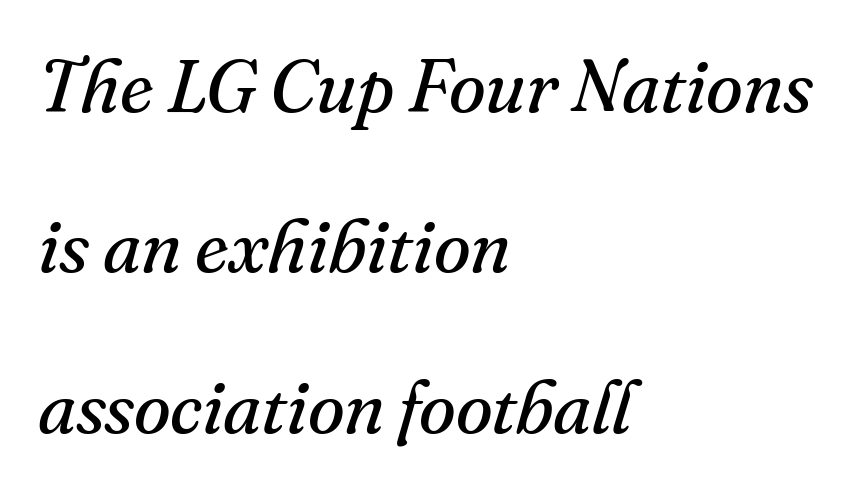
Q: Is the text bold? A: No.
Q: Is the text italic (slanted)? A: Yes, it leans right by about 16 degrees.
Q: Is the typeface a serif or a sans-serif typeface? A: Serif.
Q: Is the text underlined? A: No.
Q: How is the paragraph aligned? A: Left-aligned.
Q: Is the spacing between letters normal or unusually wide? A: Normal.
Q: Is the spacing between lines tight, normal or loose? A: Loose.
Q: Width (condensed, normal, or wide)? A: Normal.
Q: Stroke contrast? A: Medium.
Q: x-height? A: Small.
Q: Monospaced? A: No.
